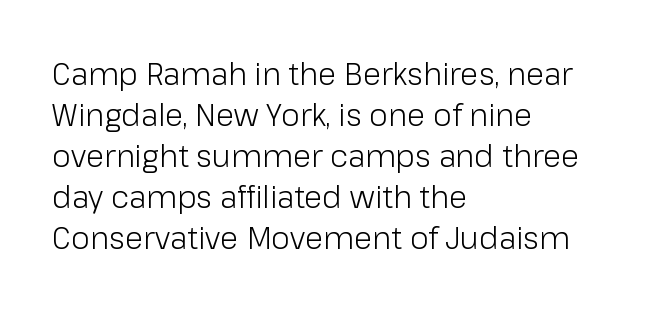
Q: Is the text bold? A: No.
Q: Is the text italic (slanted)? A: No, it is upright.
Q: Is the typeface a serif or a sans-serif typeface? A: Sans-serif.
Q: Is the text underlined? A: No.
Q: How is the paragraph aligned? A: Left-aligned.
Q: Is the spacing between letters normal or unusually wide? A: Normal.
Q: Is the spacing between lines tight, normal or loose? A: Normal.
Q: Width (condensed, normal, or wide)? A: Normal.
Q: Stroke contrast? A: Low.
Q: x-height? A: Medium.
Q: Monospaced? A: No.
